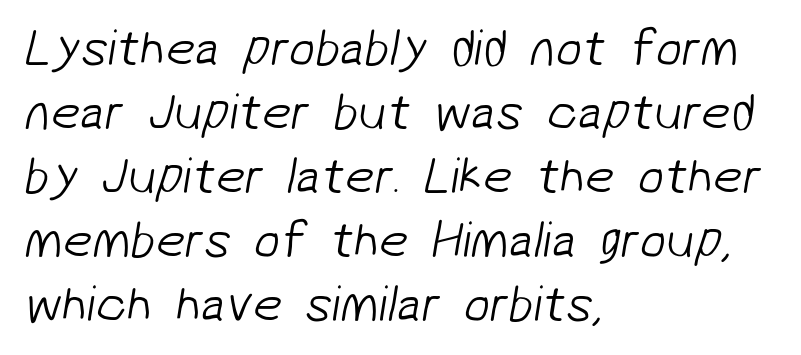
Q: Is the text bold? A: No.
Q: Is the typeface a serif or a sans-serif typeface? A: Sans-serif.
Q: Is the text underlined? A: No.
Q: How is the paragraph aligned? A: Left-aligned.
Q: Is the spacing between letters normal or unusually wide? A: Normal.
Q: Width (condensed, normal, or wide)? A: Normal.
Q: Stroke contrast? A: Low.
Q: x-height? A: Medium.
Q: Monospaced? A: No.
